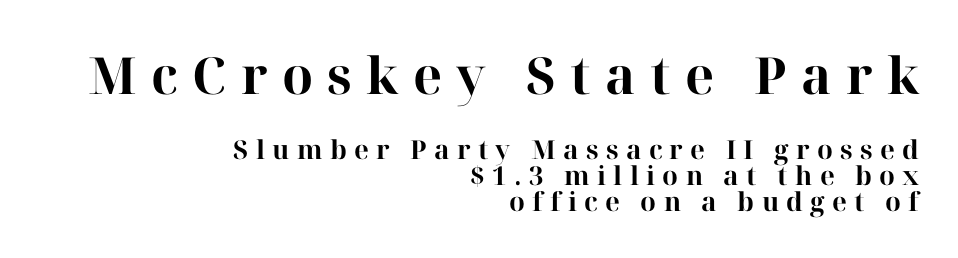
The typography opts for an upright posture over an oblique one. These lines stack with their right ends in a neat column. Pretty heavy lettering here — definitely bold. In terms of letterform style, serifs are clearly present. The strip under each line holds only bare page. Block one is the big one; block two sits smaller underneath.
